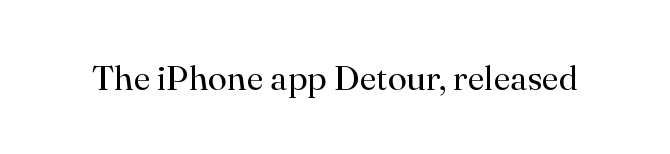
The image shows 35 px regular-weight serif type, upright; set normal letter spacing, not underlined; high stroke contrast and a small x-height.
